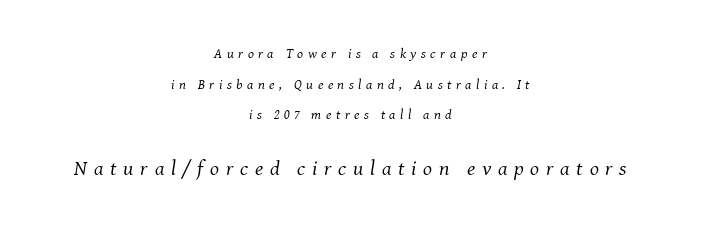
The image shows 21 px text type, italic (leaning right); set centered, loose line spacing (2.19x), unusually wide letter spacing (+0.32 em), not underlined; the second (bottom) block is 1.5x larger.
